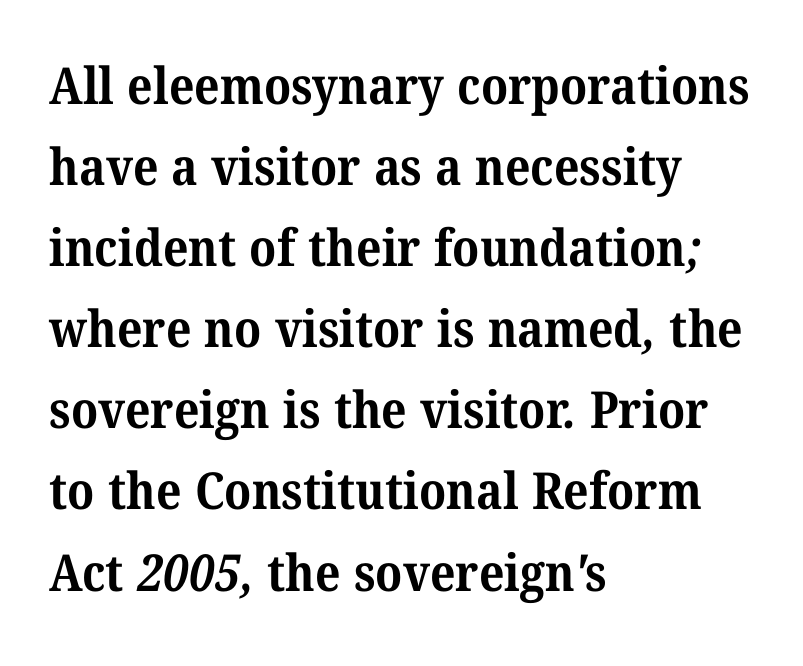
Q: Is the text bold? A: Yes.
Q: Is the typeface a serif or a sans-serif typeface? A: Serif.
Q: Is the text underlined? A: No.
Q: How is the paragraph aligned? A: Left-aligned.
Q: Is the spacing between letters normal or unusually wide? A: Normal.
Q: Is the spacing between lines tight, normal or loose? A: Normal.
Q: Width (condensed, normal, or wide)? A: Normal.
Q: Stroke contrast? A: Medium.
Q: x-height? A: Medium.
Q: Monospaced? A: No.
